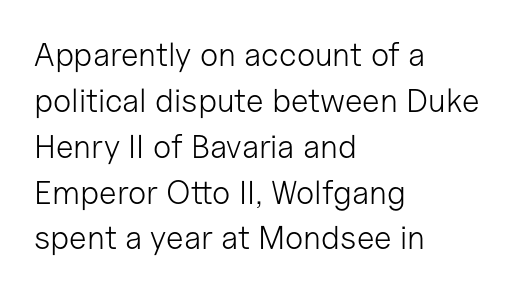
The image shows 33 px light sans-serif type, upright; set left-aligned, normal line spacing (1.39x), normal letter spacing, not underlined; low stroke contrast and a medium x-height.
